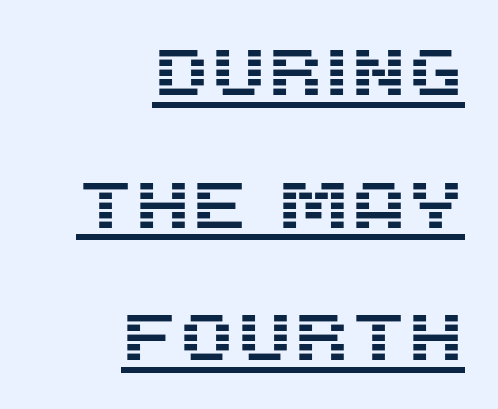
The image shows 65 px sans-serif type, upright; set right-aligned, loose line spacing (2.04x), normal letter spacing, underlined; medium stroke contrast and a large x-height.
